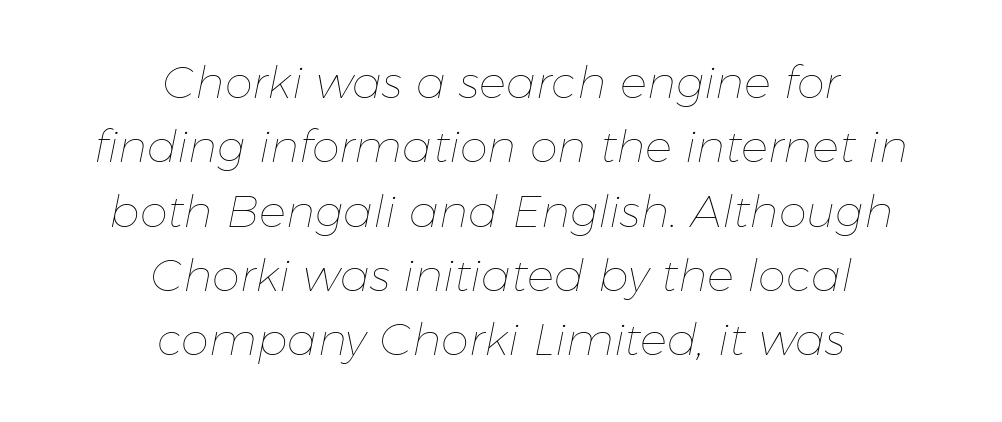
Q: Is the text bold? A: No.
Q: Is the text italic (slanted)? A: Yes, it leans right by about 11 degrees.
Q: Is the text underlined? A: No.
Q: How is the paragraph aligned? A: Centered.
Q: Is the spacing between letters normal or unusually wide? A: Normal.
Q: Is the spacing between lines tight, normal or loose? A: Normal.
Q: Width (condensed, normal, or wide)? A: Normal.
Q: Stroke contrast? A: Low.
Q: x-height? A: Medium.
Q: Monospaced? A: No.
